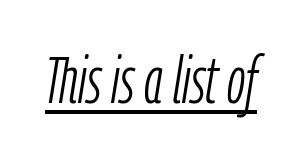
The image shows 66 px light, condensed type, italic (leaning right); set normal letter spacing, underlined; low stroke contrast and a medium x-height.
